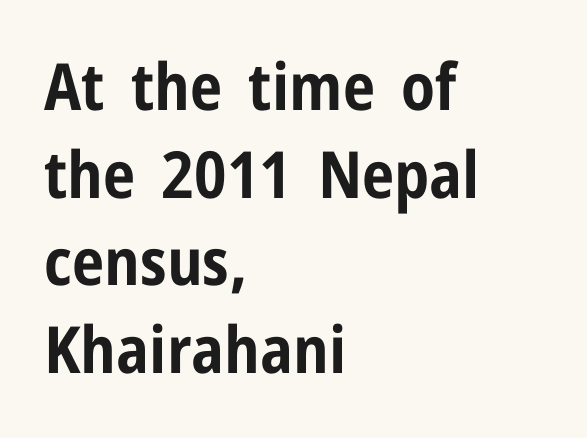
Q: Is the text bold? A: Yes.
Q: Is the text italic (slanted)? A: No, it is upright.
Q: Is the typeface a serif or a sans-serif typeface? A: Sans-serif.
Q: Is the text underlined? A: No.
Q: How is the paragraph aligned? A: Left-aligned.
Q: Is the spacing between letters normal or unusually wide? A: Normal.
Q: Is the spacing between lines tight, normal or loose? A: Normal.
Q: Width (condensed, normal, or wide)? A: Condensed.
Q: Stroke contrast? A: Low.
Q: x-height? A: Medium.
Q: Monospaced? A: No.
